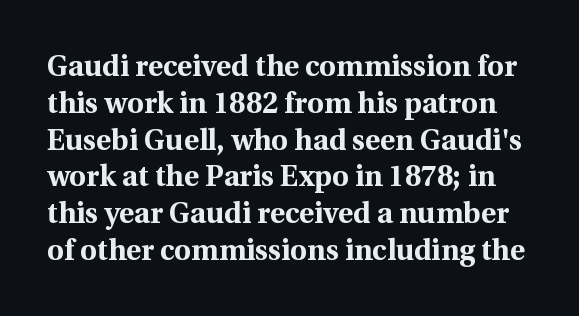
Style check: upright. Students, this is bold: see how much ink each stroke carries. What stands out about the letter spacing? Nothing — it is the standard amount. Any mark beneath the type? The region is blank. Examine the stroke ends and you'll spot serifs. The designer left line spacing at the default.
